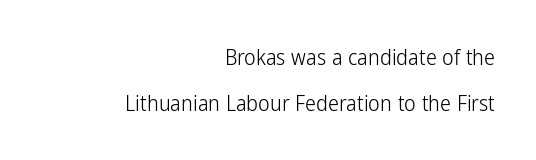
The image shows 22 px text type, upright; set right-aligned, loose line spacing (2.1x), normal letter spacing, not underlined.
